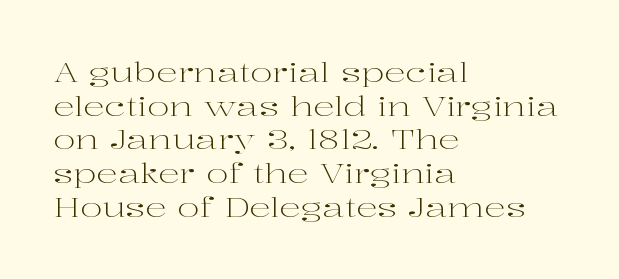
Whoever set this chose a conventional vertical rhythm. Each stroke keeps to a modest, everyday thickness or less. Is there any slant? The stems are plumb. Any mark beneath the type? The region is blank. Horizontal alignment here is leftward, the default for most running prose.
